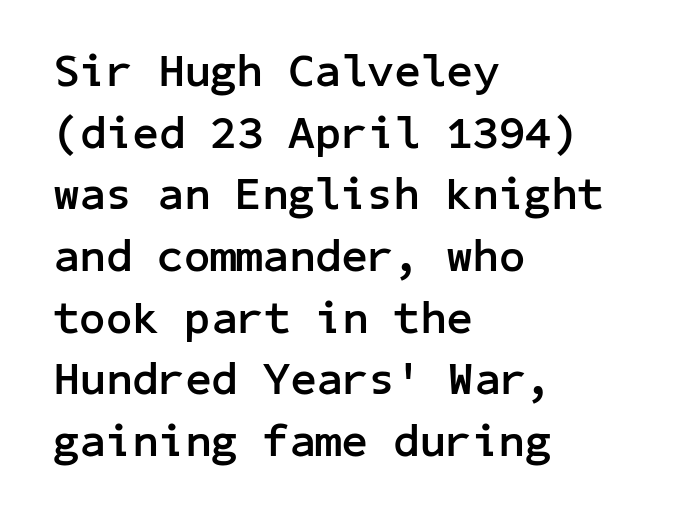
{"serif": "no", "italic": "no", "bold": "yes", "weight": "semibold", "width": "normal", "stroke_contrast": "low", "x_height": "medium", "underline": "no", "align": "left", "line_spacing": "normal", "line_spacing_ratio": 1.34, "letter_spacing": "normal", "letter_spacing_em": 0.0, "glyph_px": 46}
